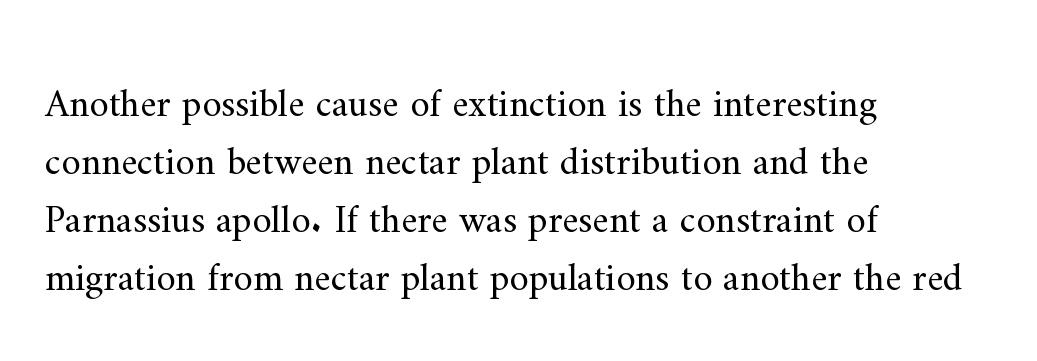
Q: Is the text bold? A: No.
Q: Is the text italic (slanted)? A: No, it is upright.
Q: Is the typeface a serif or a sans-serif typeface? A: Serif.
Q: Is the text underlined? A: No.
Q: How is the paragraph aligned? A: Left-aligned.
Q: Is the spacing between letters normal or unusually wide? A: Normal.
Q: Is the spacing between lines tight, normal or loose? A: Normal.
Q: Width (condensed, normal, or wide)? A: Normal.
Q: Stroke contrast? A: Medium.
Q: x-height? A: Small.
Q: Monospaced? A: No.
